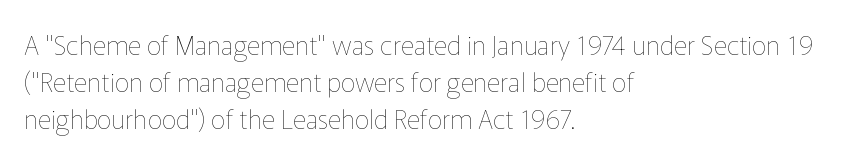
The image shows 26 px text type, upright; set left-aligned, normal line spacing (1.43x), normal letter spacing, not underlined.
